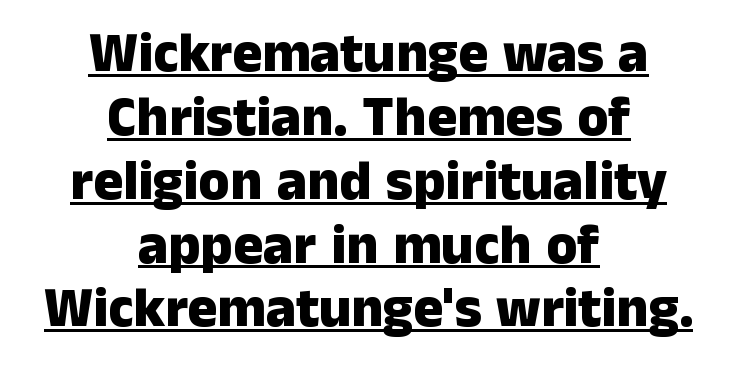
The letters advance in unequal steps, a hallmark of proportional type. Set as a true bold cut, around the 700 mark. A rule runs beneath these lines of type. The typography opts for an upright posture over an oblique one.
